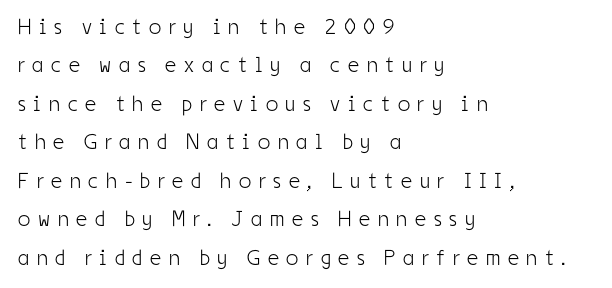
Short and long lines alike share a common starting point at left. No extra ink here — the face is not bold. Descenders hang freely into open space. Ordinary non-slanted type is in use. The gaps between neighbouring characters are conspicuously large.
